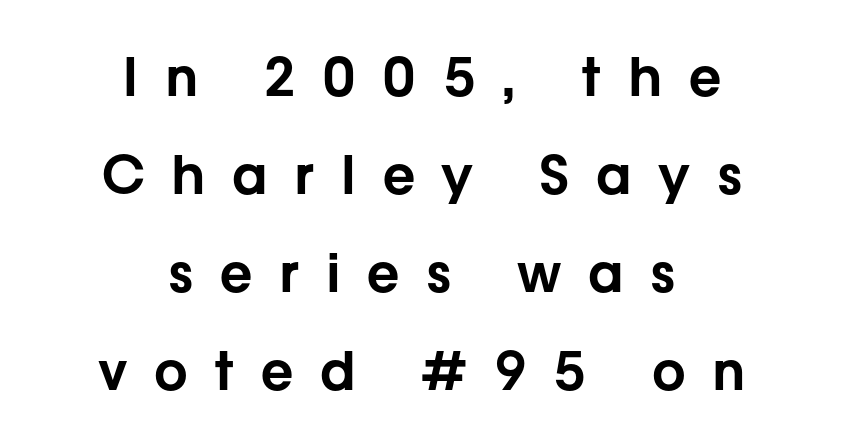
The image shows 53 px sans-serif type, upright; set centered, line spacing 1.85x, unusually wide letter spacing (+0.5 em), not underlined; low stroke contrast and a medium x-height.
